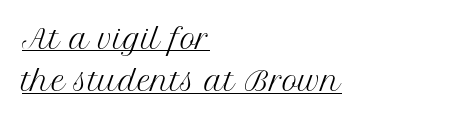
Short note: letters normally spaced. Vertical stems look standard width or narrower in stroke. Alignment: flush left.
